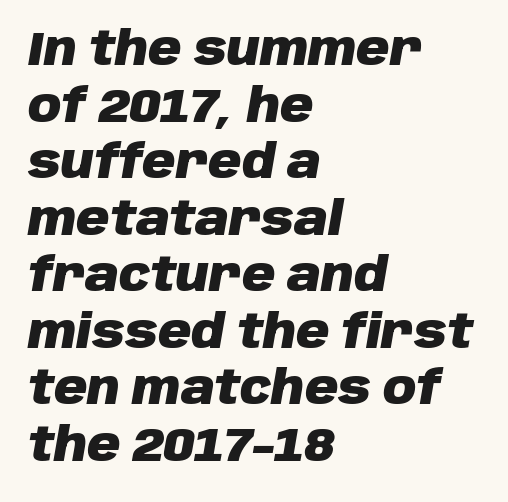
Q: Is the text bold? A: Yes.
Q: Is the text italic (slanted)? A: Yes, it leans right by about 10 degrees.
Q: Is the text underlined? A: No.
Q: How is the paragraph aligned? A: Left-aligned.
Q: Is the spacing between letters normal or unusually wide? A: Normal.
Q: Width (condensed, normal, or wide)? A: Normal.
Q: Stroke contrast? A: Low.
Q: x-height? A: Large.
Q: Monospaced? A: No.
